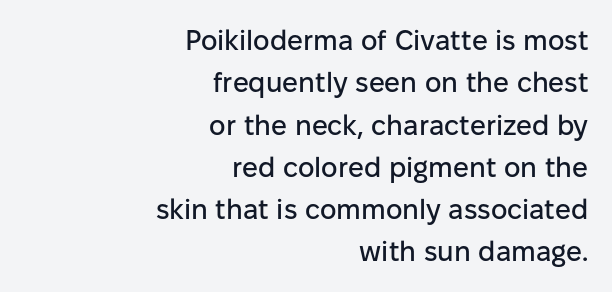
{"serif": "no", "italic": "no", "width": "normal", "stroke_contrast": "low", "x_height": "medium", "monospaced": "no", "underline": "no", "align": "right", "line_spacing": "normal", "line_spacing_ratio": 1.51, "letter_spacing": "normal", "letter_spacing_em": 0.0, "glyph_px": 28}
